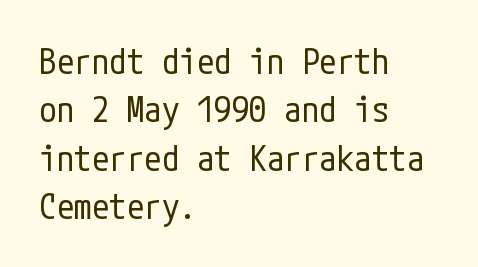
Q: Is the text bold? A: No.
Q: Is the text italic (slanted)? A: No, it is upright.
Q: Is the typeface a serif or a sans-serif typeface? A: Sans-serif.
Q: Is the text underlined? A: No.
Q: How is the paragraph aligned? A: Left-aligned.
Q: Is the spacing between letters normal or unusually wide? A: Normal.
Q: Is the spacing between lines tight, normal or loose? A: Normal.
Q: Width (condensed, normal, or wide)? A: Condensed.
Q: Stroke contrast? A: Low.
Q: x-height? A: Medium.
